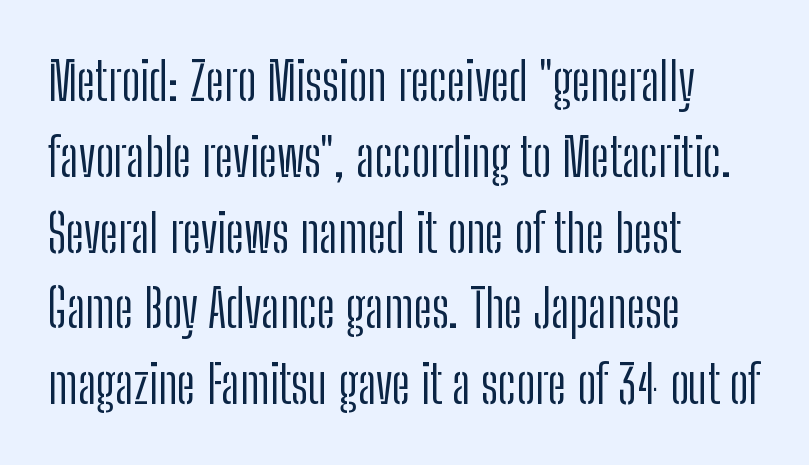
No chunkiness to these letters — they're not bold. Note the varied advance widths — an 'i' is clearly narrower than an 'm'. The letters stand straight up with perfectly vertical stems. Type style note: lacks serifs.
